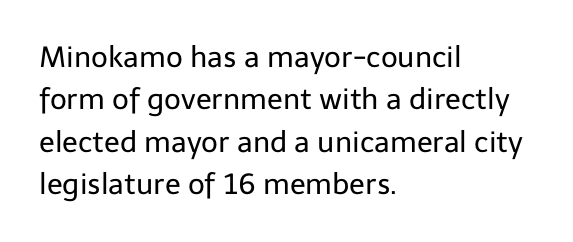
The image shows 29 px regular-weight sans-serif type, upright; set left-aligned, normal line spacing (1.46x), normal letter spacing, not underlined; low stroke contrast and a medium x-height.
